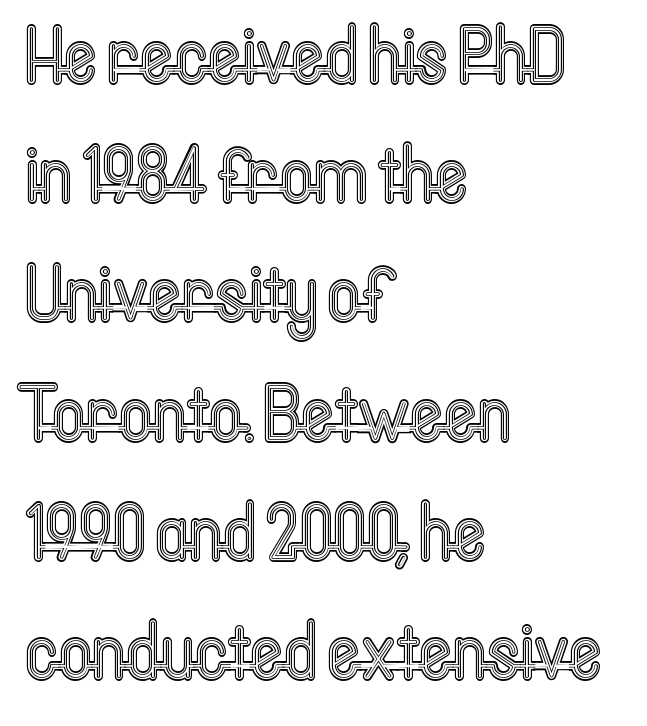
{"italic": "no", "width": "condensed", "x_height": "medium", "monospaced": "no", "underline": "no", "align": "left", "line_spacing": "normal", "line_spacing_ratio": 1.49, "letter_spacing": "normal", "letter_spacing_em": 0.0, "glyph_px": 80}
